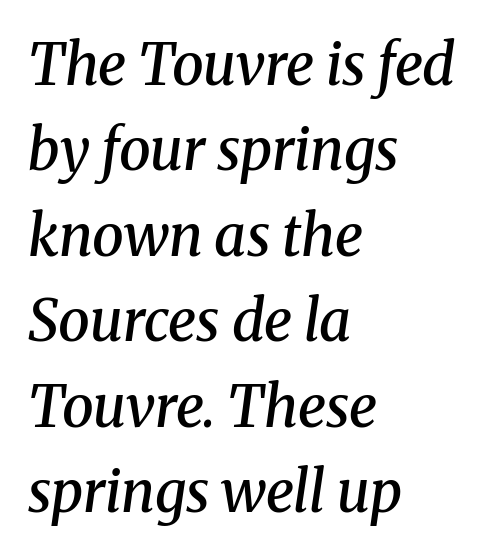
The image shows 57 px semibold serif type, italic (leaning right); set left-aligned, normal line spacing (1.5x), normal letter spacing, not underlined; medium stroke contrast and a medium x-height.
